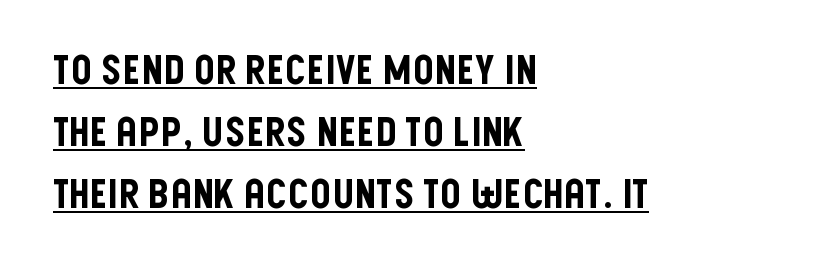
Q: Is the text italic (slanted)? A: No, it is upright.
Q: Is the typeface a serif or a sans-serif typeface? A: Sans-serif.
Q: Is the text underlined? A: Yes.
Q: How is the paragraph aligned? A: Left-aligned.
Q: Is the spacing between letters normal or unusually wide? A: Normal.
Q: Is the spacing between lines tight, normal or loose? A: Normal.
Q: Width (condensed, normal, or wide)? A: Condensed.
Q: Stroke contrast? A: Low.
Q: x-height? A: Large.
Q: Monospaced? A: No.
